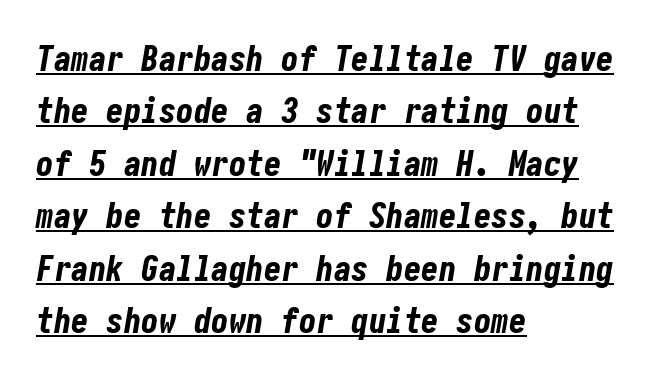
The image shows 35 px bold, condensed type, italic (leaning right); set left-aligned, normal line spacing (1.5x), normal letter spacing, underlined; low stroke contrast and a medium x-height.
